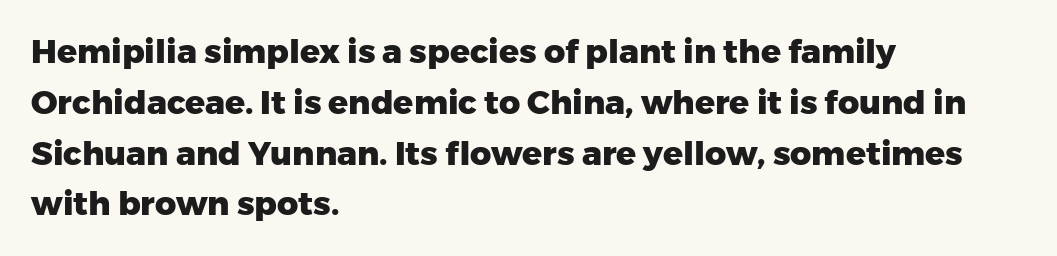
{"serif": "no", "italic": "no", "bold": "yes", "weight": "heavy", "width": "normal", "stroke_contrast": "low", "x_height": "medium", "monospaced": "no", "underline": "no", "align": "left", "line_spacing": "normal", "line_spacing_ratio": 1.54, "letter_spacing": "normal", "letter_spacing_em": 0.0, "glyph_px": 33}
